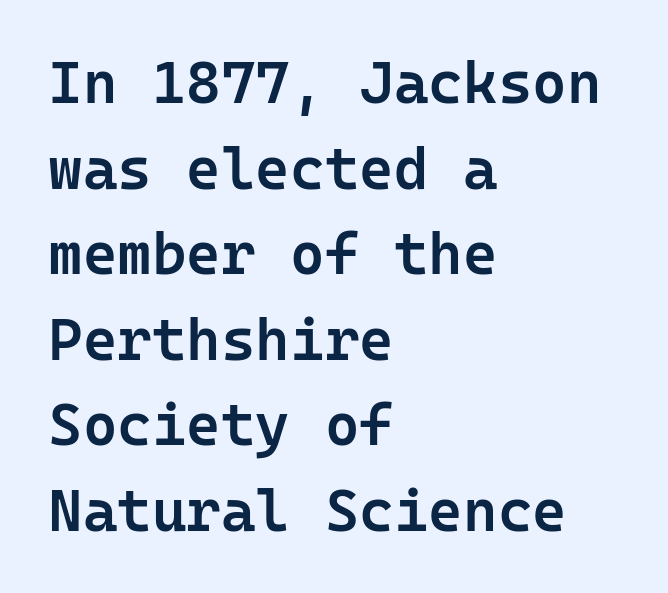
{"serif": "no", "italic": "no", "bold": "semi", "weight": "semibold", "width": "normal", "stroke_contrast": "low", "x_height": "medium", "underline": "no", "align": "left", "line_spacing": "normal", "line_spacing_ratio": 1.45, "letter_spacing": "normal", "letter_spacing_em": 0.0, "glyph_px": 59}
